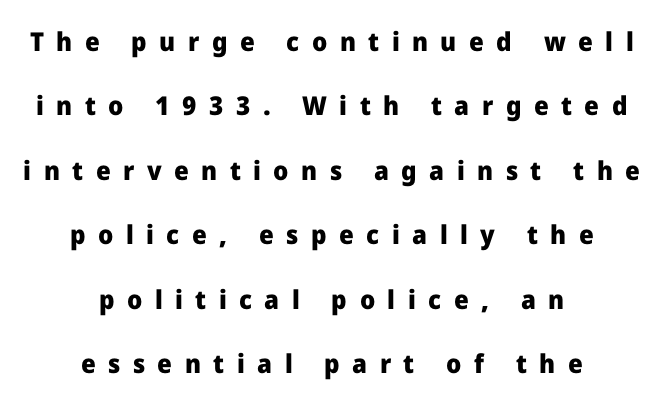
{"italic": "no", "bold": "yes", "underline": "no", "align": "center", "line_spacing": "loose", "line_spacing_ratio": 2.48, "letter_spacing": "wide", "letter_spacing_em": 0.48, "glyph_px": 26}
